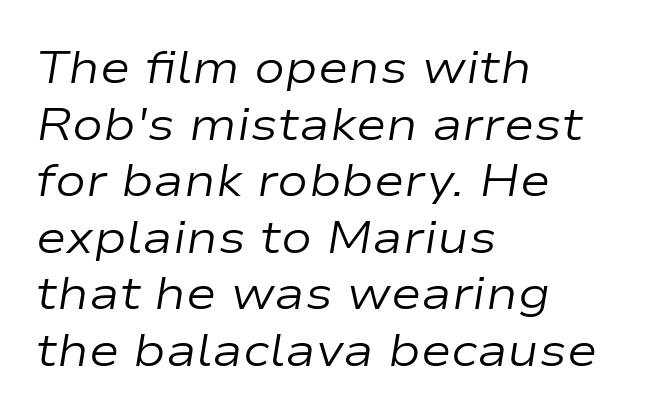
The image shows 46 px regular-weight, wide type, italic (leaning right); set left-aligned, line spacing 1.23x, normal letter spacing, not underlined; low stroke contrast and a medium x-height.
